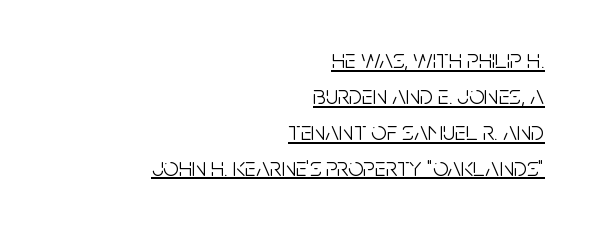
Q: Is the text bold? A: No.
Q: Is the text italic (slanted)? A: No, it is upright.
Q: Is the text underlined? A: Yes.
Q: How is the paragraph aligned? A: Right-aligned.
Q: Is the spacing between letters normal or unusually wide? A: Normal.
Q: Is the spacing between lines tight, normal or loose? A: Normal.
